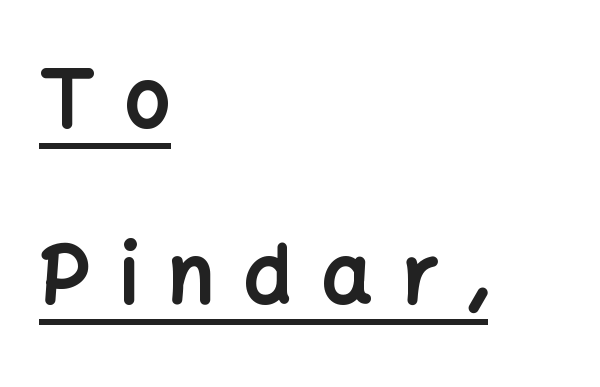
The compositor pushed each line to the left boundary. The lettering holds an erect, upright posture throughout. Summary of weight: heavy, a full bold. Looks like regular typesetting: each glyph gets only the width it needs.
